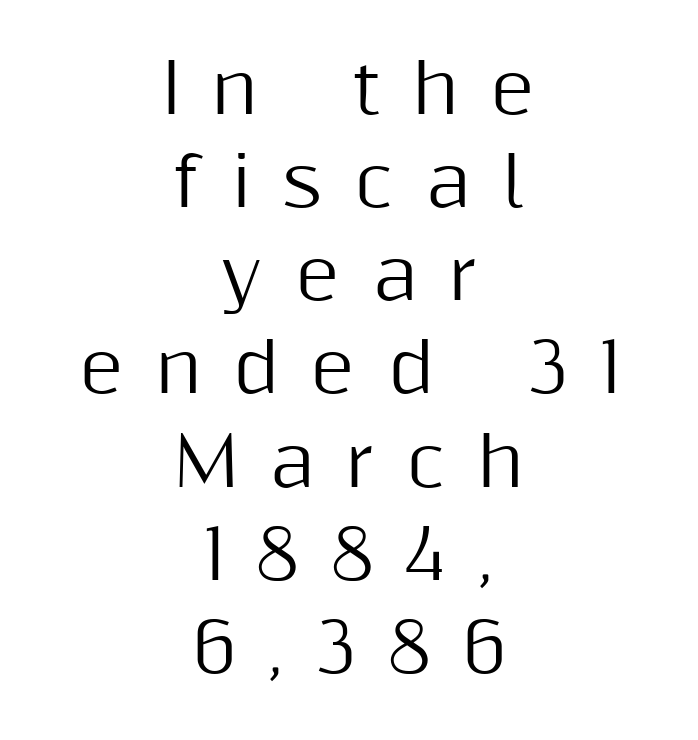
The line-height multiplier appears to be the usual default. Each letter keeps its own natural width here, so spacing adapts to shape. What stands out about the letter spacing? Its width — letters are far apart. The lines are quadded center. If you drew a line through each stem, it would be perfectly vertical.
